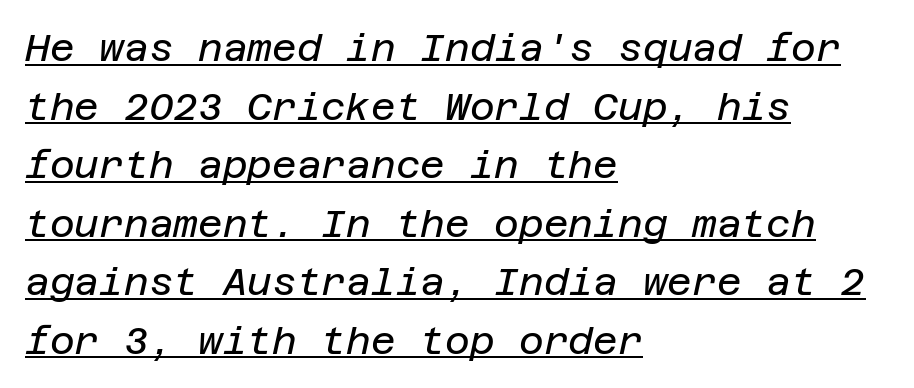
Regarding leading, the lines here are spaced in the standard way. You could call the tracking neutral — neither tight nor loose. Observe the lean: these are italic letterforms. No chunkiness to these letters — they're not bold. Line beginnings align vertically; line endings do not.
